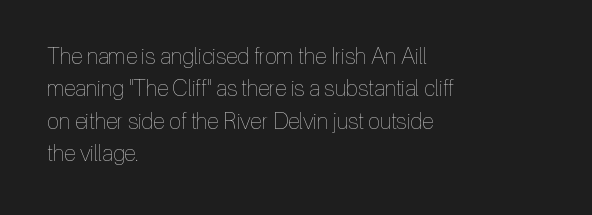
{"italic": "no", "bold": "no", "underline": "no", "align": "left", "line_spacing": "normal", "line_spacing_ratio": 1.47, "letter_spacing": "normal", "letter_spacing_em": 0.0, "glyph_px": 22}
